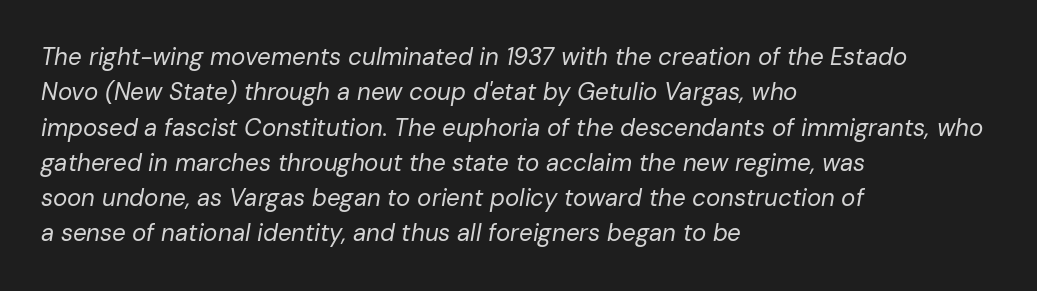
The image shows 24 px text type, italic (leaning right); set left-aligned, normal line spacing (1.47x), normal letter spacing, not underlined.
